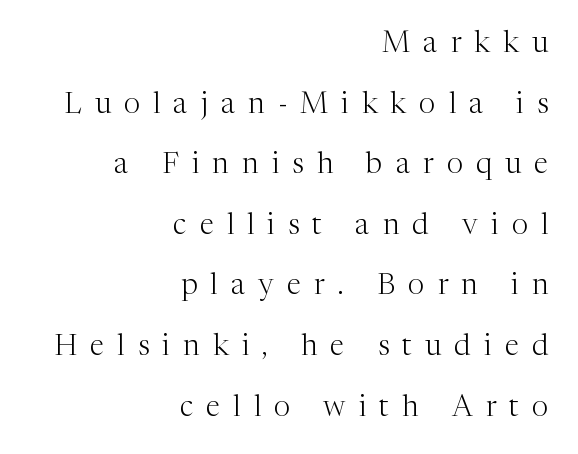
Q: Is the text bold? A: No.
Q: Is the text italic (slanted)? A: No, it is upright.
Q: Is the typeface a serif or a sans-serif typeface? A: Serif.
Q: Is the text underlined? A: No.
Q: How is the paragraph aligned? A: Right-aligned.
Q: Is the spacing between letters normal or unusually wide? A: Unusually wide.
Q: Is the spacing between lines tight, normal or loose? A: Loose.
Q: Width (condensed, normal, or wide)? A: Normal.
Q: Stroke contrast? A: Medium.
Q: x-height? A: Medium.
Q: Monospaced? A: No.
